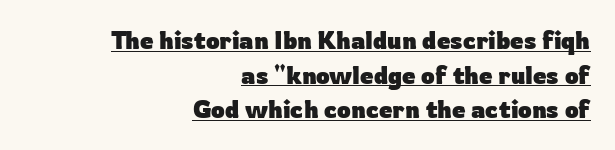
The image shows 24 px bold type, upright; set right-aligned, normal line spacing (1.44x), normal letter spacing, underlined.
